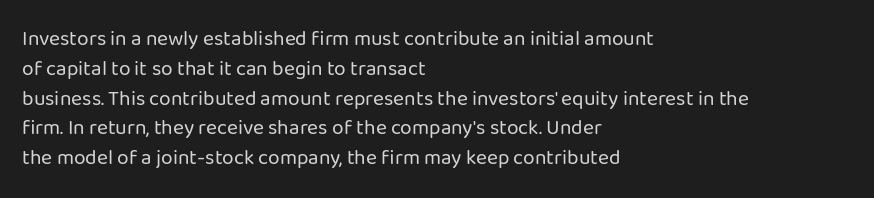
The image shows 21 px text type, upright; set left-aligned, normal line spacing (1.42x), normal letter spacing, not underlined.
